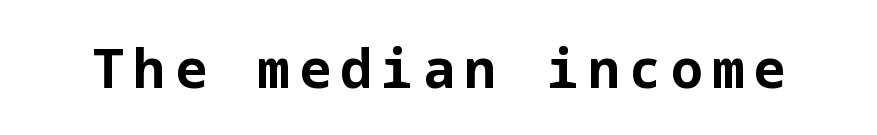
The image shows 53 px bold sans-serif type, upright; set not underlined; low stroke contrast and a medium x-height.
